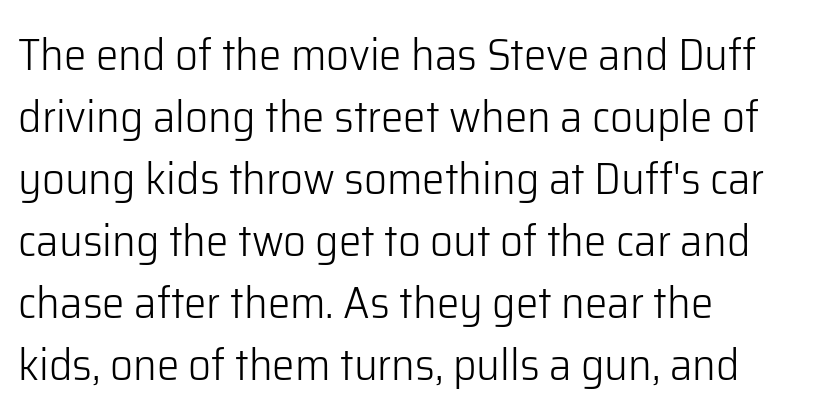
Compared with typical paragraphs, the rows here are spaced about the same. A quiet, ordinary-to-light weight characterises the typeface. Casual observation: everything's shoved over to the left. Nothing unusual about the tracking: characters are spaced as the font intends. Do the letters lean? They stand straight.
